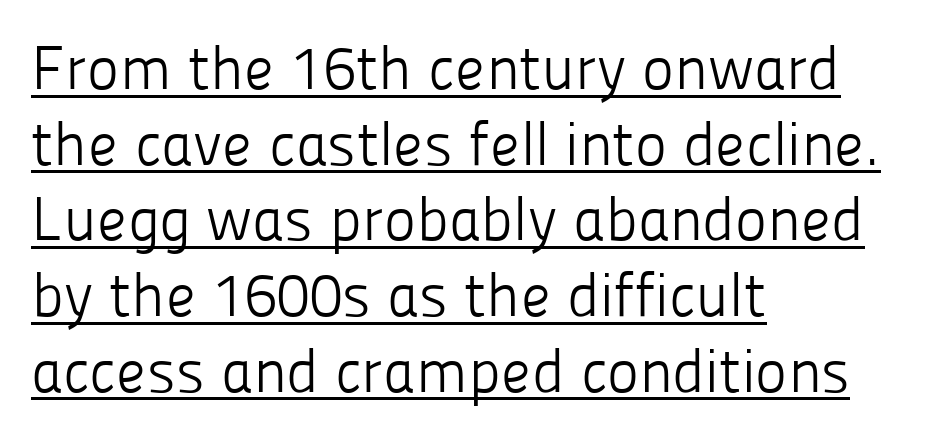
Check where the strokes stop: nothing finishes them off — pure sans. Note the varied advance widths — an 'i' is clearly narrower than an 'm'. Is the block centered? No — it sits flush against the left margin. Compared with typical body copy, the letter spacing here is the same. In terms of posture, this sample is upright.
